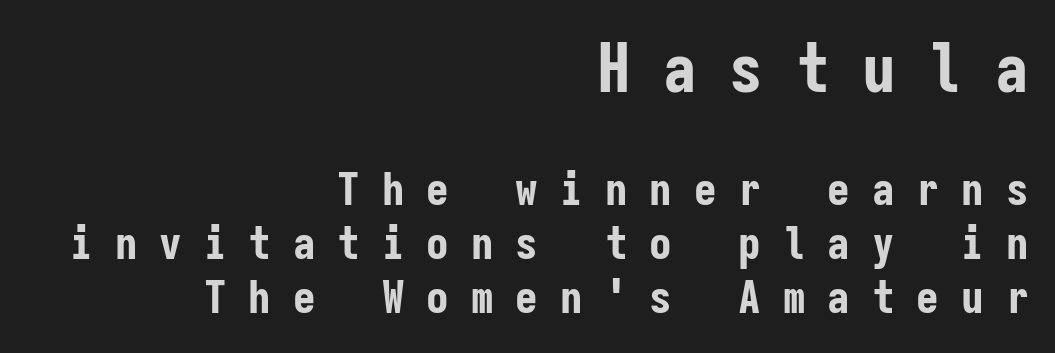
Q: Is the text bold? A: Yes.
Q: Is the text italic (slanted)? A: No, it is upright.
Q: Is the typeface a serif or a sans-serif typeface? A: Sans-serif.
Q: Is the text underlined? A: No.
Q: How is the paragraph aligned? A: Right-aligned.
Q: Is the spacing between letters normal or unusually wide? A: Unusually wide.
Q: Which block of text is set in a larger size, the first (top) or the second (bottom)? A: The first (top) one.
Q: Width (condensed, normal, or wide)? A: Condensed.
Q: Stroke contrast? A: Low.
Q: x-height? A: Medium.
Q: Monospaced? A: Yes.
